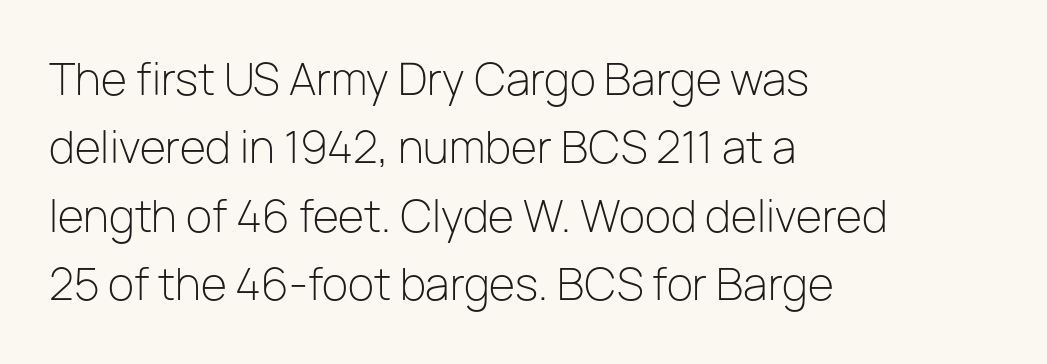
Q: Is the text bold? A: No.
Q: Is the text italic (slanted)? A: No, it is upright.
Q: Is the typeface a serif or a sans-serif typeface? A: Sans-serif.
Q: Is the text underlined? A: No.
Q: How is the paragraph aligned? A: Left-aligned.
Q: Is the spacing between letters normal or unusually wide? A: Normal.
Q: Is the spacing between lines tight, normal or loose? A: Normal.
Q: Width (condensed, normal, or wide)? A: Normal.
Q: Stroke contrast? A: Low.
Q: x-height? A: Medium.
Q: Monospaced? A: No.
